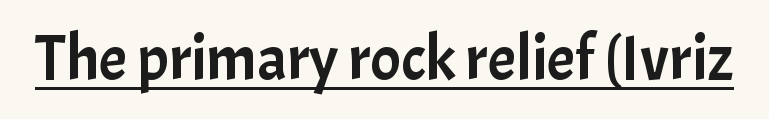
Q: Is the text italic (slanted)? A: No, it is upright.
Q: Is the typeface a serif or a sans-serif typeface? A: Sans-serif.
Q: Is the text underlined? A: Yes.
Q: Is the spacing between letters normal or unusually wide? A: Normal.
Q: Width (condensed, normal, or wide)? A: Normal.
Q: Stroke contrast? A: Low.
Q: x-height? A: Medium.
Q: Monospaced? A: No.
